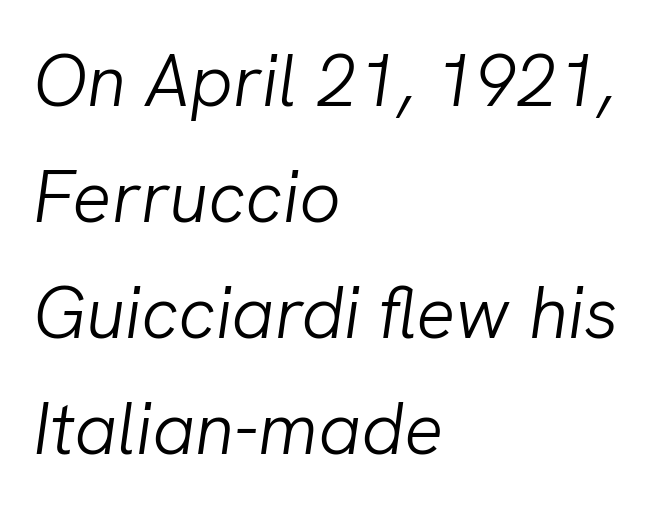
Q: Is the text bold? A: No.
Q: Is the text italic (slanted)? A: Yes, it leans right by about 8 degrees.
Q: Is the text underlined? A: No.
Q: How is the paragraph aligned? A: Left-aligned.
Q: Is the spacing between letters normal or unusually wide? A: Normal.
Q: Is the spacing between lines tight, normal or loose? A: Normal.
Q: Width (condensed, normal, or wide)? A: Normal.
Q: Stroke contrast? A: Low.
Q: x-height? A: Medium.
Q: Monospaced? A: No.
